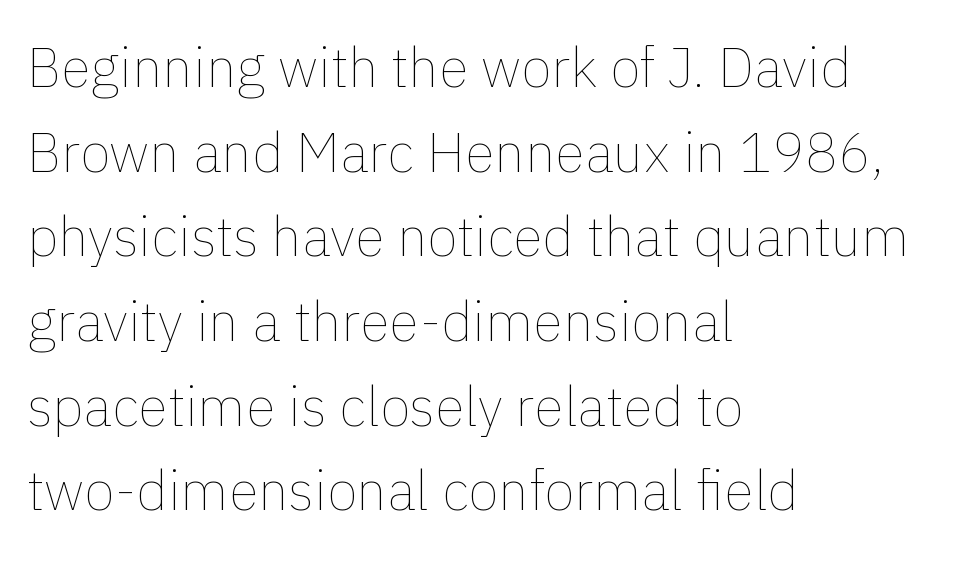
A typesetter would call this leading conventional body-copy spacing. Compared with a centered layout, this one pins lines to the left instead. Underline: absent. No italicization has been applied; the sample stays upright. A typesetter would call this proportional, since set widths differ per character.
